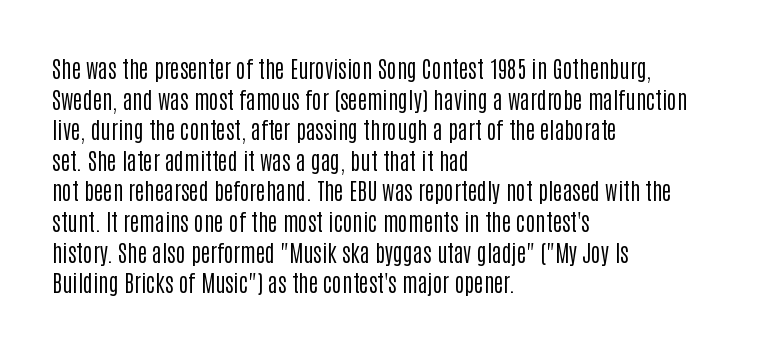
{"italic": "no", "bold": "no", "underline": "no", "align": "left", "line_spacing": "normal", "line_spacing_ratio": 1.33, "letter_spacing": "normal", "letter_spacing_em": 0.0, "glyph_px": 23}
